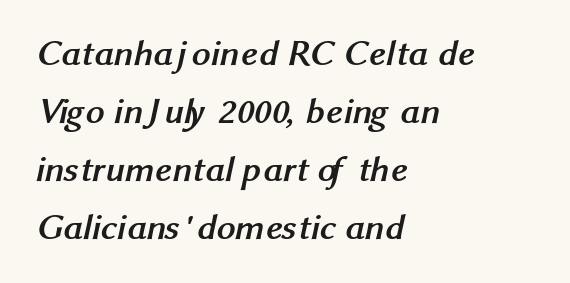
Q: Is the text bold? A: Yes.
Q: Is the typeface a serif or a sans-serif typeface? A: Sans-serif.
Q: Is the text underlined? A: No.
Q: How is the paragraph aligned? A: Left-aligned.
Q: Is the spacing between letters normal or unusually wide? A: Normal.
Q: Is the spacing between lines tight, normal or loose? A: Normal.
Q: Width (condensed, normal, or wide)? A: Normal.
Q: Stroke contrast? A: Medium.
Q: x-height? A: Medium.
Q: Monospaced? A: No.
